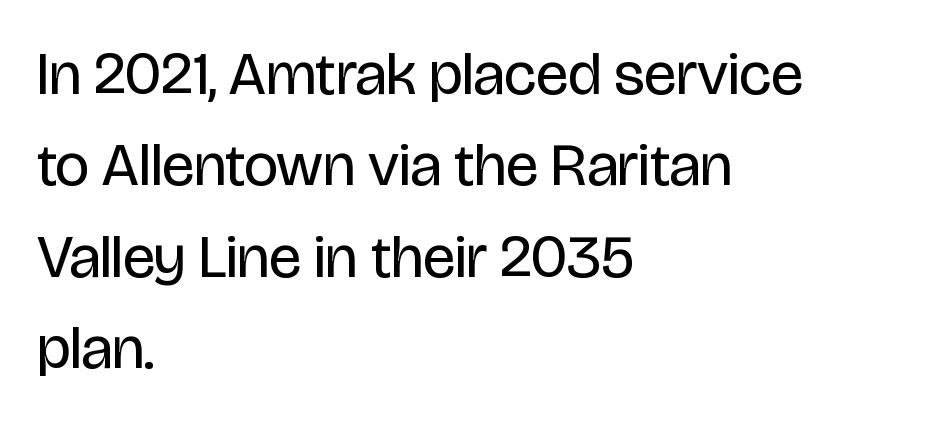
The image shows 61 px regular-weight, condensed sans-serif type, upright; set left-aligned, normal line spacing (1.5x), normal letter spacing, not underlined; low stroke contrast and a large x-height.
